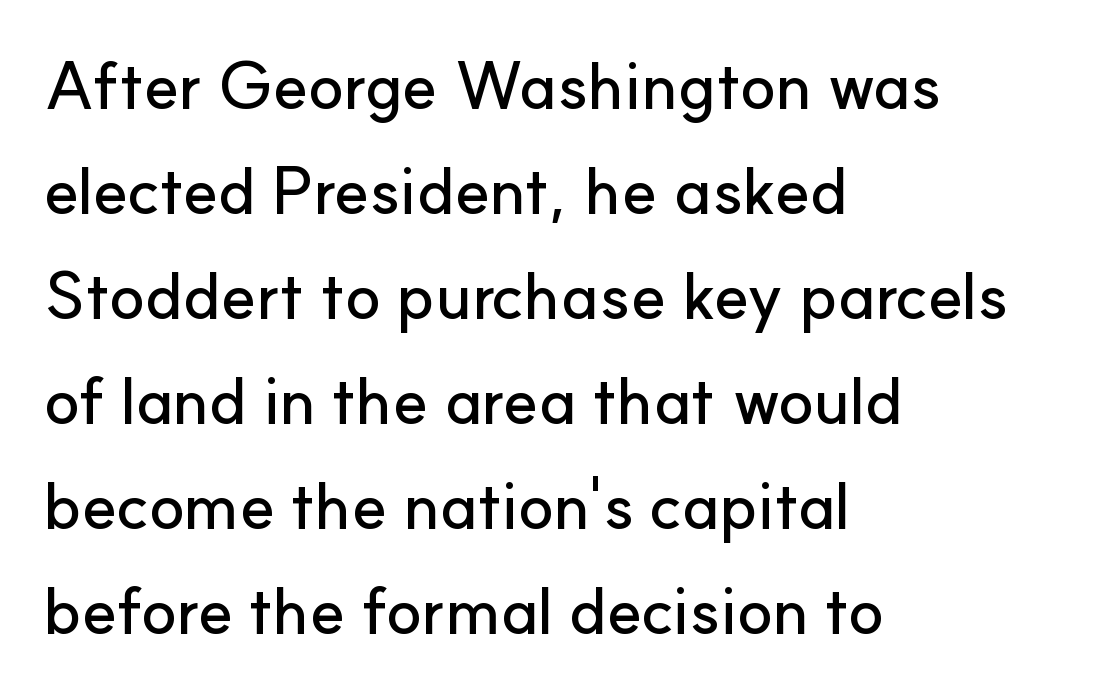
The image shows 66 px sans-serif type, upright; set left-aligned, normal line spacing (1.59x), normal letter spacing, not underlined; low stroke contrast and a small x-height.
